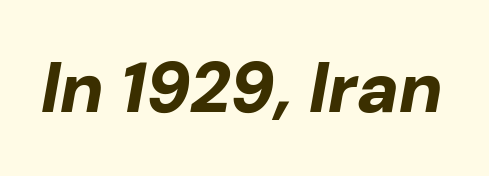
Standard letterfit; no display-style spreading of the glyphs. You could not count columns in this text — the font is proportionally spaced. The passage shown is not underscored anywhere. Every character sits at an angle, as italics do. In terms of weight, the rendering is a true, heavy bold.
